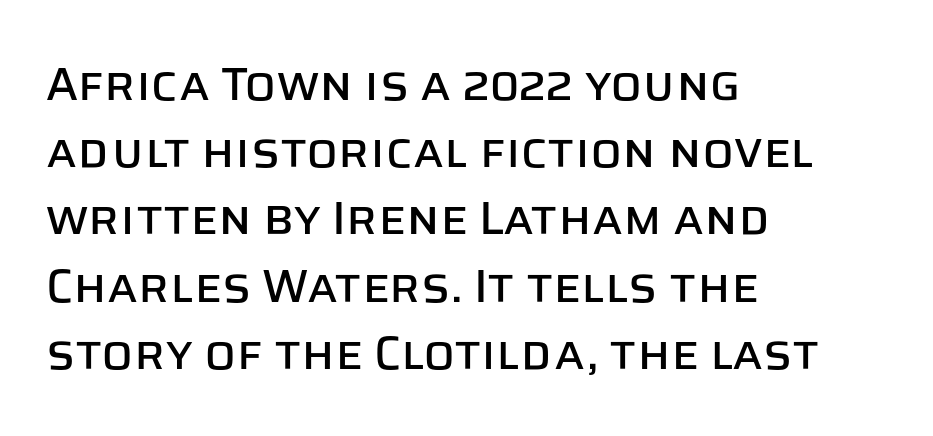
Italic: no, the glyphs are upright roman. Interline gaps are of average width in this sample. The line texture is even and compact thanks to regular tracking. Looks like regular typesetting: each glyph gets only the width it needs.
